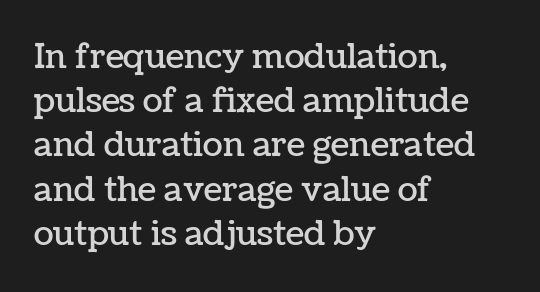
{"italic": "no", "width": "normal", "stroke_contrast": "low", "x_height": "medium", "monospaced": "no", "underline": "no", "align": "left", "line_spacing": "normal", "line_spacing_ratio": 1.34, "letter_spacing": "normal", "letter_spacing_em": 0.0, "glyph_px": 33}
